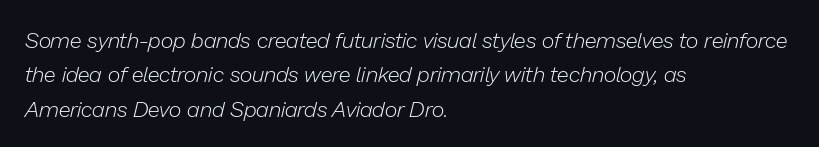
{"italic": "yes", "lean": "right", "slant_degrees": 13, "bold": "no", "underline": "no", "align": "left", "line_spacing": "normal", "line_spacing_ratio": 1.56, "letter_spacing": "normal", "letter_spacing_em": 0.0, "glyph_px": 22}
